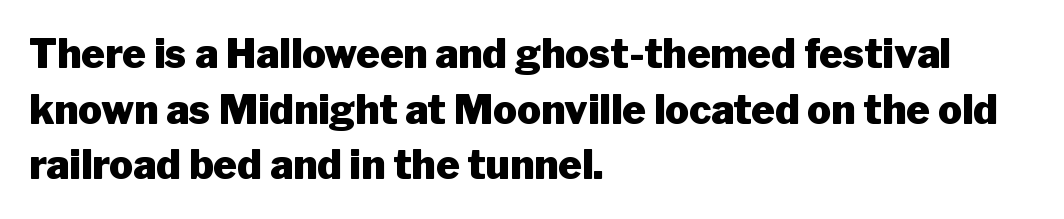
Baseline-to-baseline distance is the conventional proportion of letter height. The gaps between neighbouring characters are ordinary and unremarkable. This rendering uses left alignment, leaving the right contour irregular. Each glyph is drawn with heavy, bold strokes. Type without underlining. Is this a fixed-width face? No — the glyphs have proportional, varying widths.
